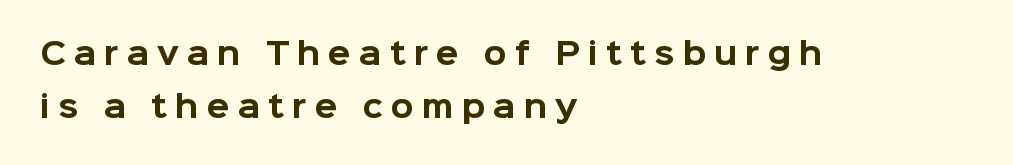
The image shows 30 px bold sans-serif type, upright; set left-aligned, line spacing 1.78x, unusually wide letter spacing (+0.26 em), not underlined; low stroke contrast and a medium x-height.
